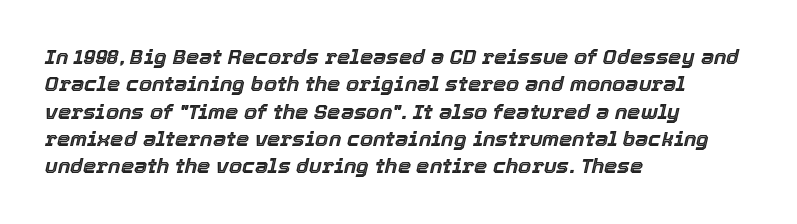
The image shows 21 px text type, italic (leaning right); set left-aligned, normal line spacing (1.3x), normal letter spacing, not underlined.
